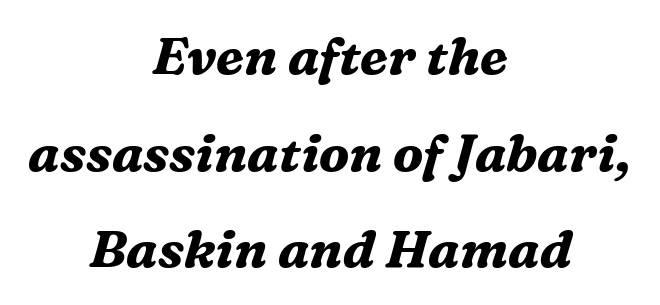
{"serif": "yes", "italic": "yes", "lean": "right", "slant_degrees": 16, "bold": "yes", "weight": "bold", "width": "normal", "stroke_contrast": "medium", "x_height": "medium", "monospaced": "no", "underline": "no", "align": "center", "line_spacing_ratio": 1.86, "letter_spacing": "normal", "letter_spacing_em": 0.0, "glyph_px": 52}
